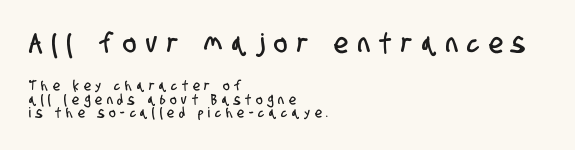
{"serif": "no", "width": "condensed", "stroke_contrast": "low", "x_height": "large", "monospaced": "no", "underline": "no", "align": "left", "line_spacing": "tight", "line_spacing_ratio": 0.96, "letter_spacing": "wide", "letter_spacing_em": 0.35, "larger_block": "first", "size_ratio": 2.0, "glyph_px": 28}
